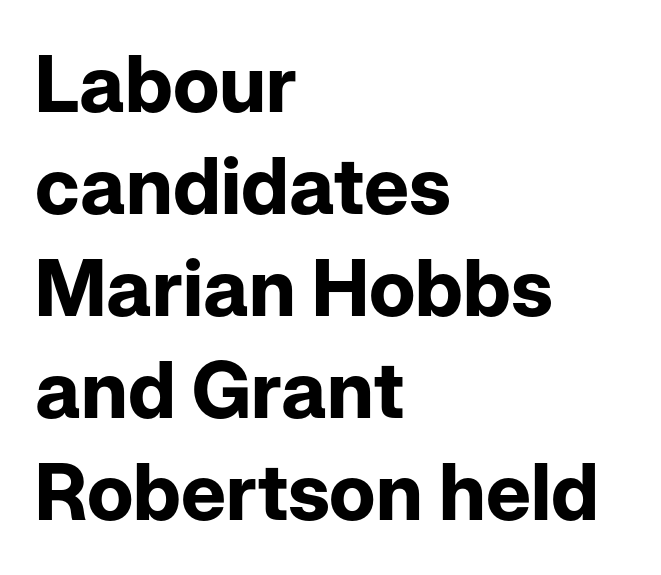
{"serif": "no", "italic": "no", "bold": "yes", "weight": "bold", "width": "normal", "stroke_contrast": "low", "x_height": "medium", "monospaced": "no", "underline": "no", "align": "left", "line_spacing": "normal", "line_spacing_ratio": 1.29, "letter_spacing": "normal", "letter_spacing_em": 0.0, "glyph_px": 79}
